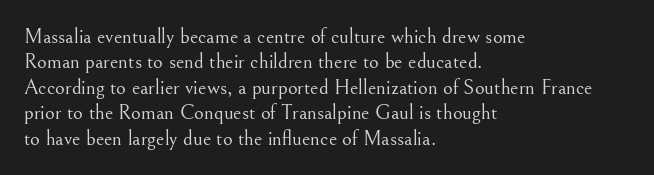
Q: Is the text bold? A: No.
Q: Is the text italic (slanted)? A: No, it is upright.
Q: Is the text underlined? A: No.
Q: How is the paragraph aligned? A: Left-aligned.
Q: Is the spacing between letters normal or unusually wide? A: Normal.
